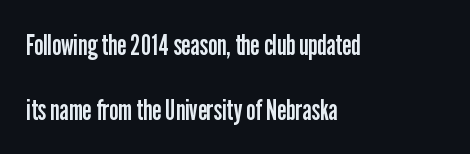
The image shows 29 px regular-weight, condensed sans-serif type, upright; set left-aligned, loose line spacing (2.25x), normal letter spacing, not underlined; low stroke contrast and a medium x-height.
